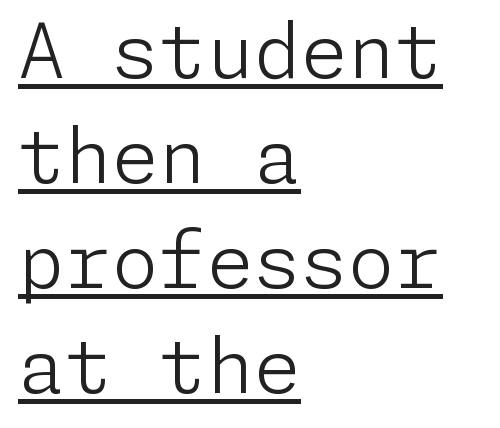
The image shows 76 px light sans-serif type, upright; set left-aligned, normal line spacing (1.38x), normal letter spacing, underlined; low stroke contrast and a medium x-height.
